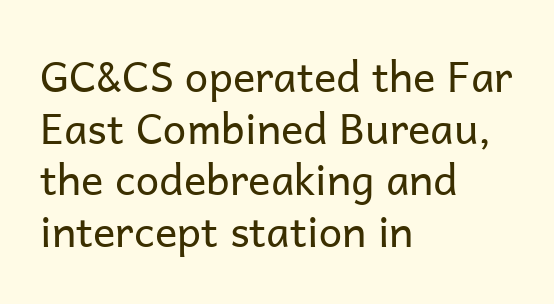
The letterforms sit at book weight or below. Serif or sans? Sans — the stroke terminals are bare. Ascenders rise straight up at ninety degrees. Descender tails drop into unmarked territory. Tracking here is standard; glyphs follow each other at the usual distance.
